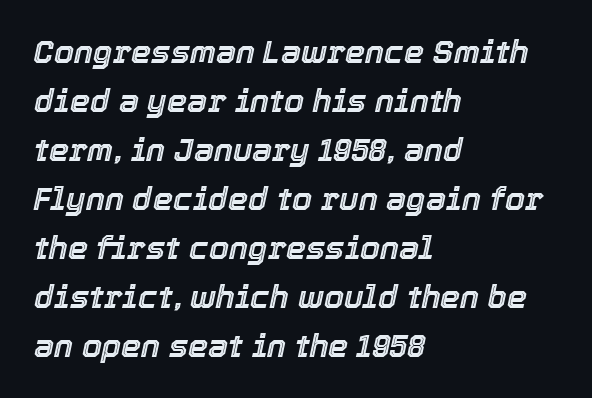
The image shows 32 px text type, italic (leaning right); set left-aligned, normal line spacing (1.53x), normal letter spacing, not underlined; a medium x-height.
